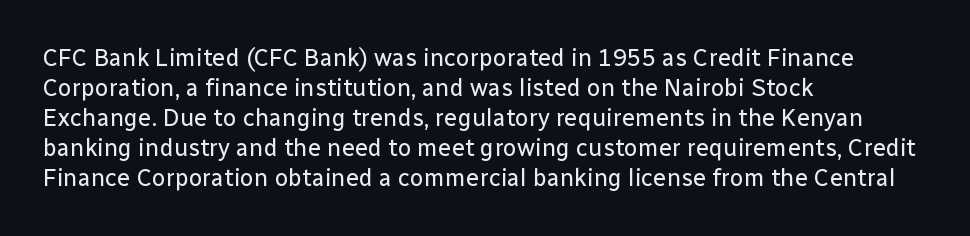
{"italic": "no", "bold": "no", "underline": "no", "align": "left", "line_spacing": "normal", "line_spacing_ratio": 1.25, "letter_spacing": "normal", "letter_spacing_em": 0.0, "glyph_px": 24}
